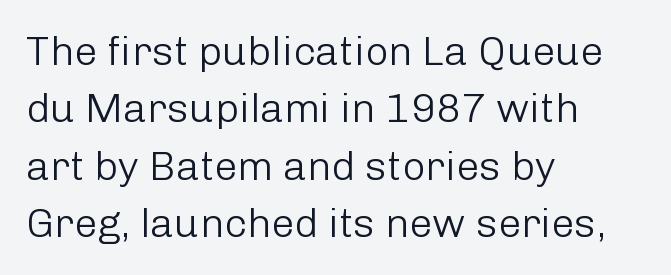
The letterforms sit at book weight or below. Inter-character spacing is left at the font's built-in metrics. This is the regular roman posture of the typeface. This is sans-serif lettering, the kind often seen on screens and signage. Descenders are the only things crossing below the line.
